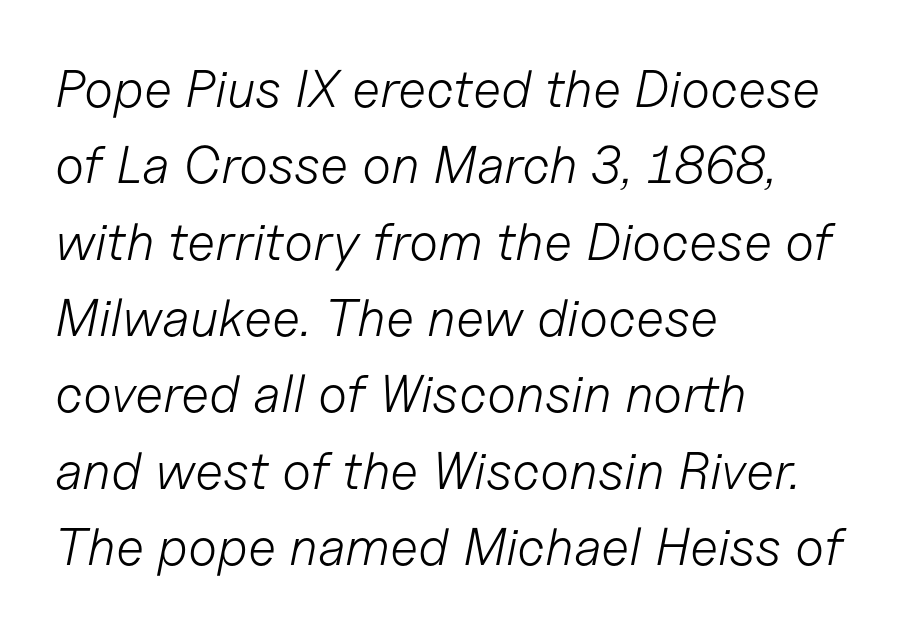
The image shows 53 px light type, italic (leaning right); set left-aligned, normal line spacing (1.44x), normal letter spacing, not underlined; low stroke contrast and a medium x-height.
